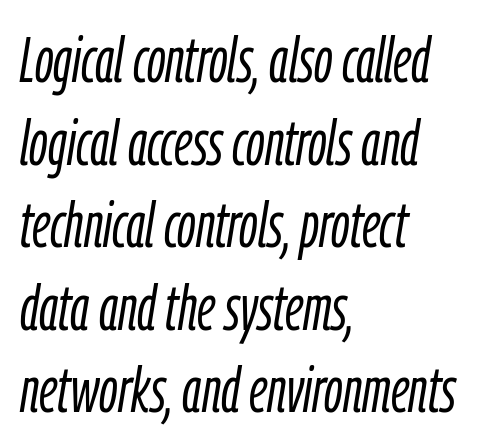
Is the type heavy? It reads as light-to-regular instead. The text block is weighted toward the left margin, trailing off unevenly rightward. The area under the type is left untouched. Italic? Definitely — the glyphs are oblique. Vertically, the passage feels balanced, rows spaced as you'd expect.
